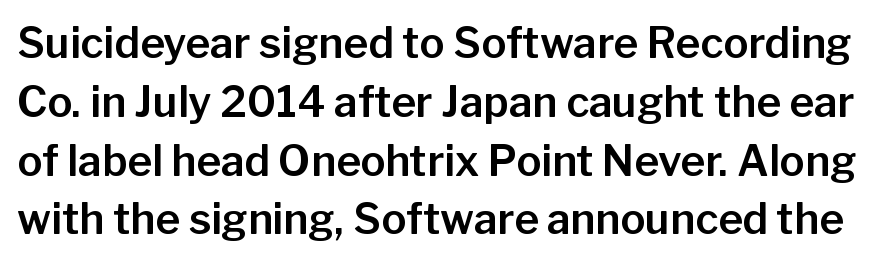
{"serif": "no", "italic": "no", "width": "normal", "stroke_contrast": "low", "x_height": "medium", "monospaced": "no", "underline": "no", "line_spacing": "normal", "line_spacing_ratio": 1.4, "letter_spacing": "normal", "letter_spacing_em": 0.0, "glyph_px": 42}
